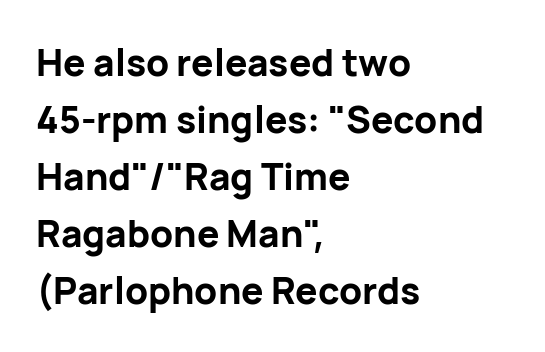
The image shows 37 px bold sans-serif type, upright; set left-aligned, normal line spacing (1.54x), normal letter spacing, not underlined; low stroke contrast and a medium x-height.
